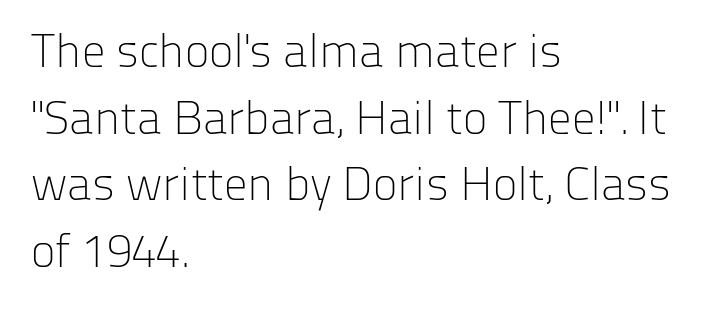
Weight class: somewhere from thin through regular. Posture: upright roman. Reading down the block, your eye returns to a fixed left position each line. Only glyphs here, with clear space below each row. The face used here is rendered with its standard letterfit.
